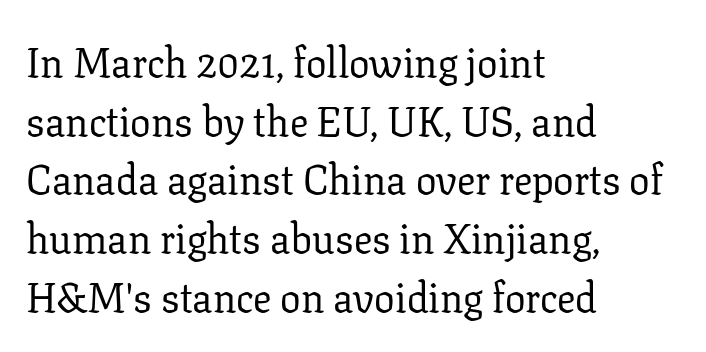
The type is set solid horizontally, with unmodified tracking. The weight tops out at a normal text grade. Quick note: not italic, upright. The text block is weighted toward the left margin, trailing off unevenly rightward. Interline gaps are of average width in this sample.
